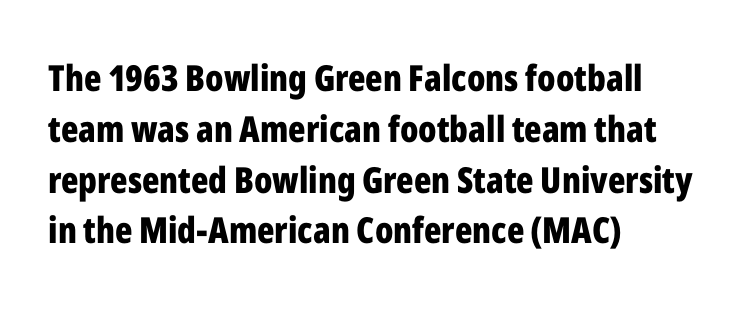
Q: Is the text bold? A: Yes.
Q: Is the text italic (slanted)? A: No, it is upright.
Q: Is the typeface a serif or a sans-serif typeface? A: Sans-serif.
Q: Is the text underlined? A: No.
Q: How is the paragraph aligned? A: Left-aligned.
Q: Is the spacing between letters normal or unusually wide? A: Normal.
Q: Is the spacing between lines tight, normal or loose? A: Normal.
Q: Width (condensed, normal, or wide)? A: Condensed.
Q: Stroke contrast? A: Low.
Q: x-height? A: Medium.
Q: Monospaced? A: No.
